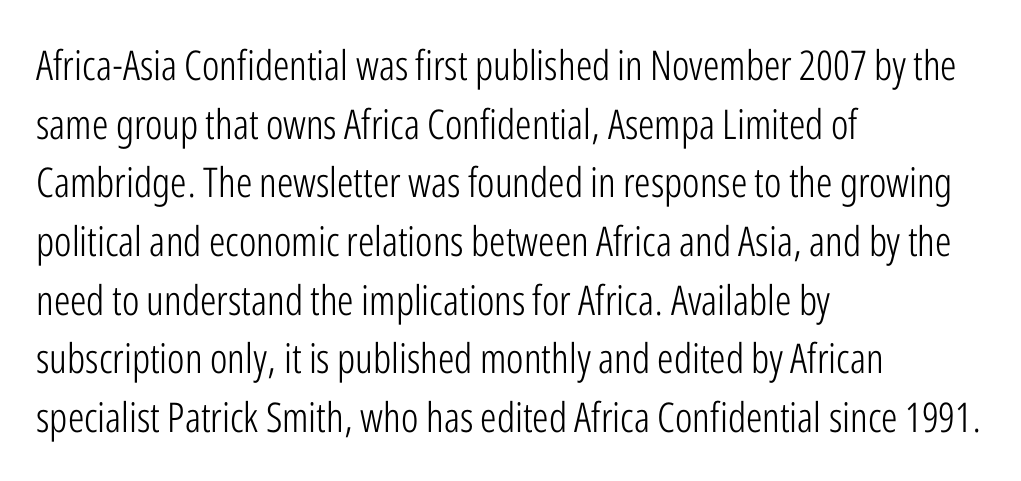
Decoration check: the copy has no underline. The paragraph has a hard left edge and a soft right edge. You can tell from the bare stems that sans-serif type was used. Does the lettering tilt? It doesn't — this is upright.
